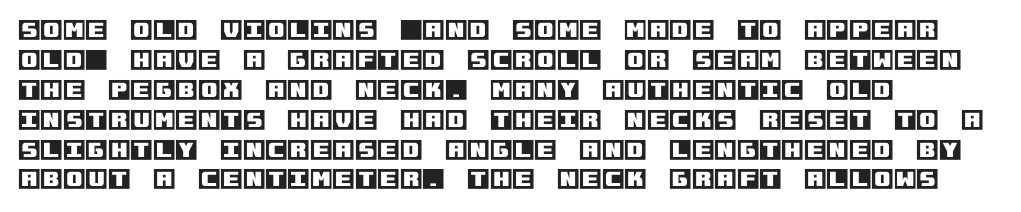
Q: Is the text italic (slanted)? A: No, it is upright.
Q: Is the text underlined? A: No.
Q: How is the paragraph aligned? A: Left-aligned.
Q: Is the spacing between letters normal or unusually wide? A: Normal.
Q: Is the spacing between lines tight, normal or loose? A: Normal.
